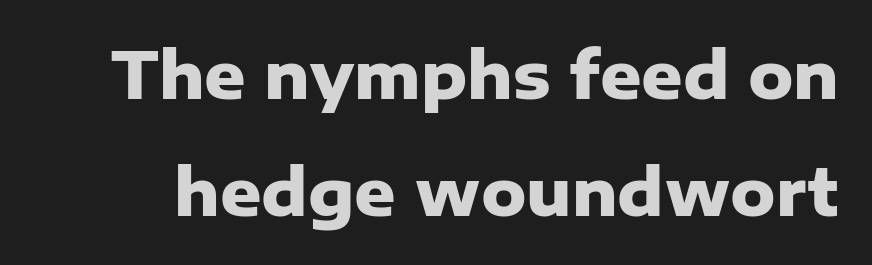
Q: Is the text bold? A: Yes.
Q: Is the text italic (slanted)? A: No, it is upright.
Q: Is the typeface a serif or a sans-serif typeface? A: Sans-serif.
Q: Is the text underlined? A: No.
Q: Is the spacing between letters normal or unusually wide? A: Normal.
Q: Width (condensed, normal, or wide)? A: Normal.
Q: Stroke contrast? A: Low.
Q: x-height? A: Medium.
Q: Monospaced? A: No.
